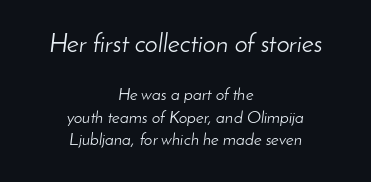
The image shows 26 px text type, italic (leaning right); set centered, normal line spacing (1.32x), normal letter spacing, not underlined; the first (top) block is 1.53x larger.
